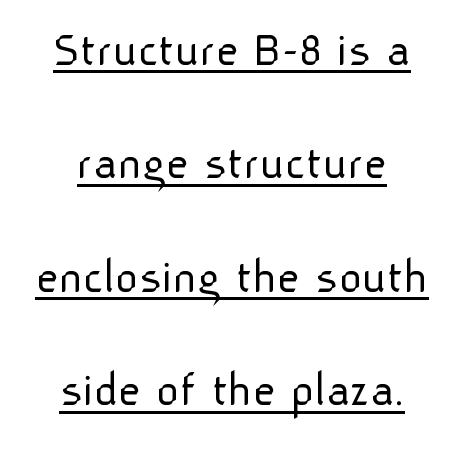
Q: Is the text bold? A: No.
Q: Is the text italic (slanted)? A: No, it is upright.
Q: Is the typeface a serif or a sans-serif typeface? A: Sans-serif.
Q: Is the text underlined? A: Yes.
Q: Is the spacing between letters normal or unusually wide? A: Normal.
Q: Is the spacing between lines tight, normal or loose? A: Loose.
Q: Width (condensed, normal, or wide)? A: Normal.
Q: Stroke contrast? A: Low.
Q: x-height? A: Medium.
Q: Monospaced? A: No.
